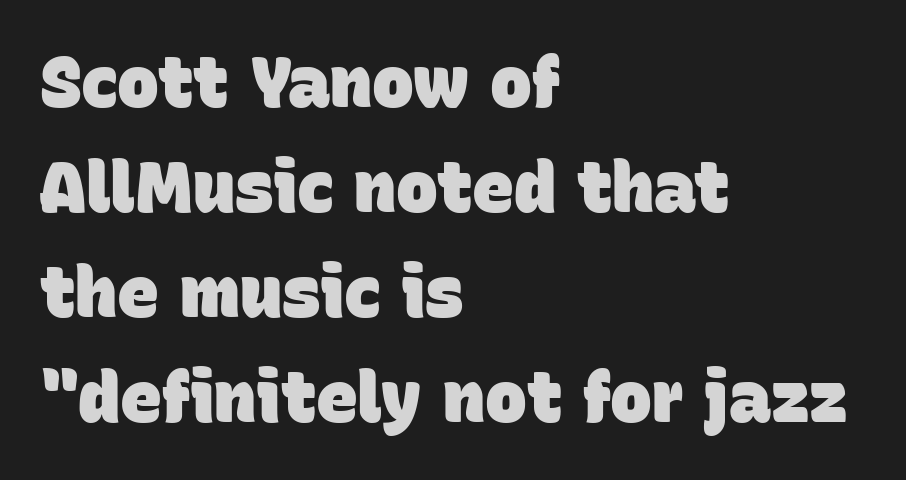
{"serif": "no", "bold": "yes", "weight": "heavy", "width": "normal", "stroke_contrast": "low", "x_height": "large", "monospaced": "no", "underline": "no", "align": "left", "line_spacing": "normal", "line_spacing_ratio": 1.5, "letter_spacing": "normal", "letter_spacing_em": 0.0, "glyph_px": 70}
